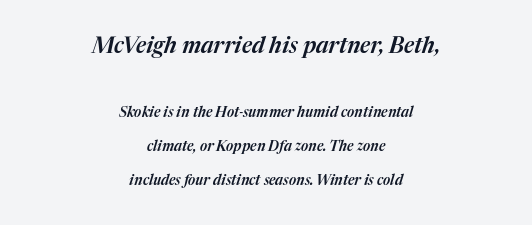
{"italic": "yes", "lean": "right", "slant_degrees": 17, "underline": "no", "align": "center", "line_spacing": "loose", "line_spacing_ratio": 2.4, "letter_spacing": "normal", "letter_spacing_em": 0.0, "larger_block": "first", "size_ratio": 1.57, "glyph_px": 22}
